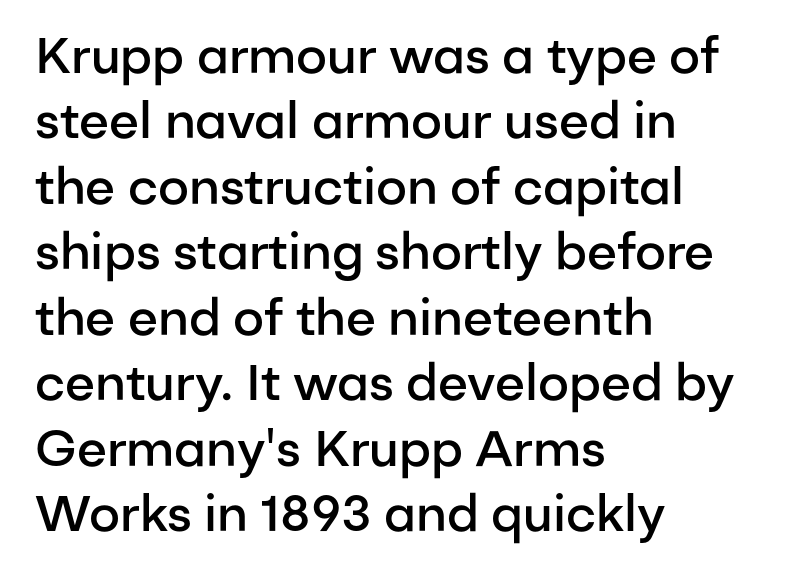
The line-height multiplier appears to be the usual default. The lettering stays uniformly vertical, giving the passage a roman look. Nope, no serifs anywhere on these letters. Horizontally, the lines are justified to the leading edge only. Unmarked baselines from the first word to the last.
